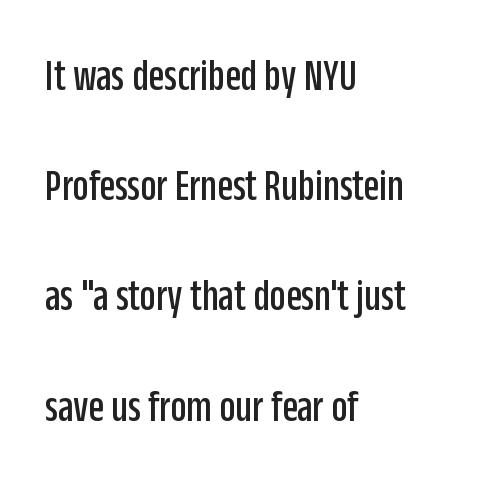
The image shows 45 px condensed sans-serif type, upright; set left-aligned, loose line spacing (2.45x), normal letter spacing, not underlined; low stroke contrast and a large x-height.
